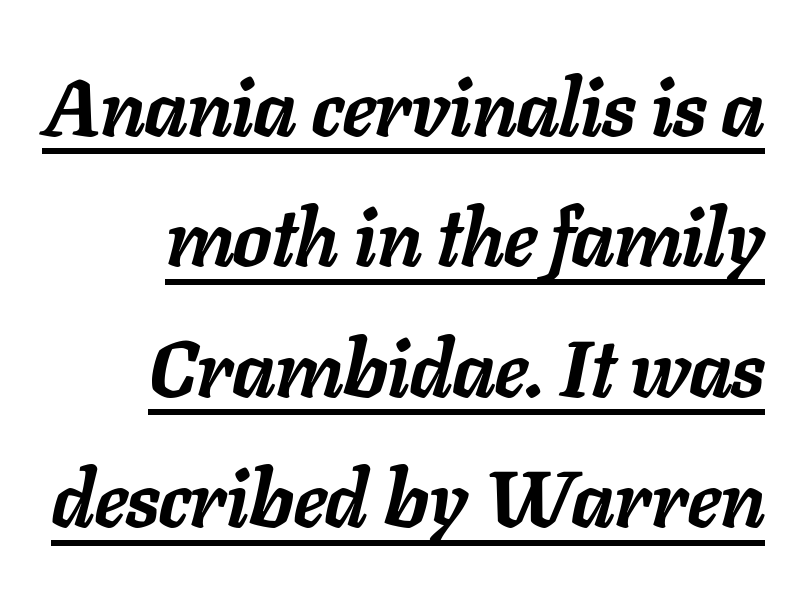
Every word sits above its own underline. Note the varied advance widths — an 'i' is clearly narrower than an 'm'. This sample keeps an unexceptional amount of space between lines. What weight is shown? A full bold with thick strokes. These lines keep a tight, regular rhythm from letter to letter. Looking at the ascenders, they clearly lean.
